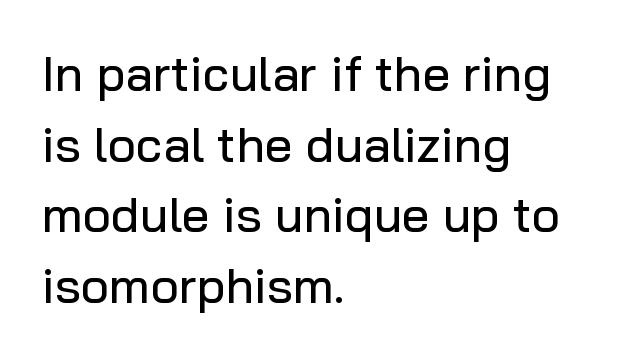
{"serif": "no", "italic": "no", "width": "normal", "stroke_contrast": "low", "x_height": "medium", "monospaced": "no", "underline": "no", "align": "left", "line_spacing": "normal", "line_spacing_ratio": 1.44, "letter_spacing": "normal", "letter_spacing_em": 0.0, "glyph_px": 49}
